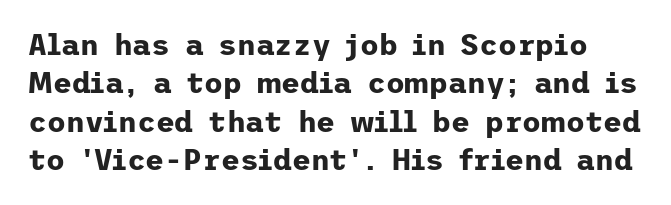
{"serif": "no", "italic": "no", "bold": "yes", "weight": "bold", "width": "normal", "stroke_contrast": "low", "x_height": "medium", "underline": "no", "line_spacing": "normal", "line_spacing_ratio": 1.32, "letter_spacing": "normal", "letter_spacing_em": 0.0, "glyph_px": 29}
